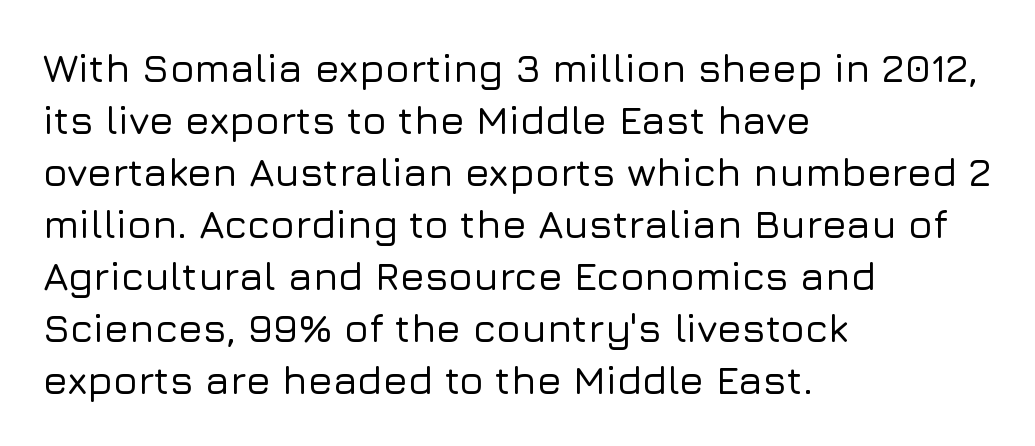
The passage shown is not underscored anywhere. Standard letterfit; no display-style spreading of the glyphs. Nope, no serifs anywhere on these letters. This block has exactly the height ordinary leading produces.
